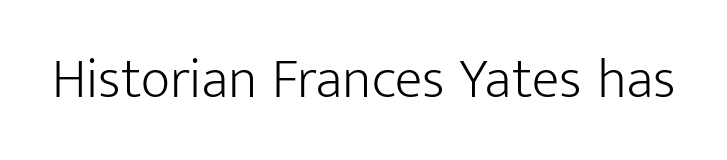
Ascenders rise straight up at ninety degrees. The area under the type is left untouched. Do the characters align in a grid? No, the font is proportional. This sample uses plain, unmodified letter spacing. Classification — sans serif. The passage shown is not bold in any degree.
